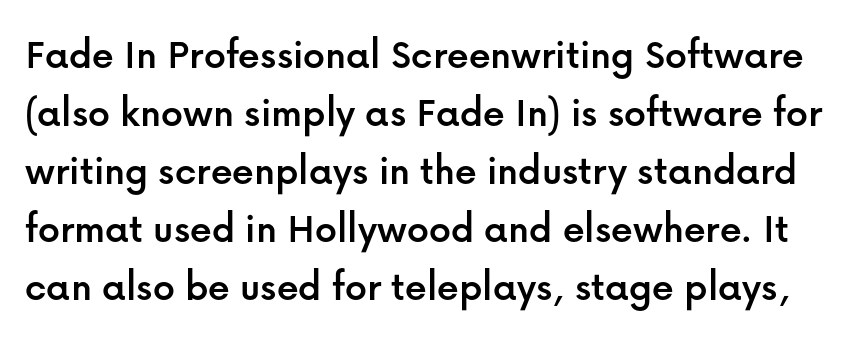
The glyphs in this specimen are sans serif. In terms of posture, this sample is upright. Is this a fixed-width face? No — the glyphs have proportional, varying widths. Caption: standard tracking, unaltered.
